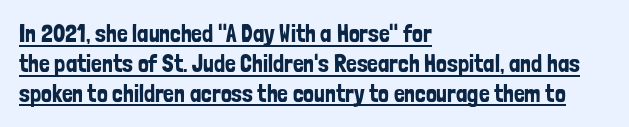
Q: Is the text italic (slanted)? A: No, it is upright.
Q: Is the text underlined? A: Yes.
Q: How is the paragraph aligned? A: Left-aligned.
Q: Is the spacing between letters normal or unusually wide? A: Normal.
